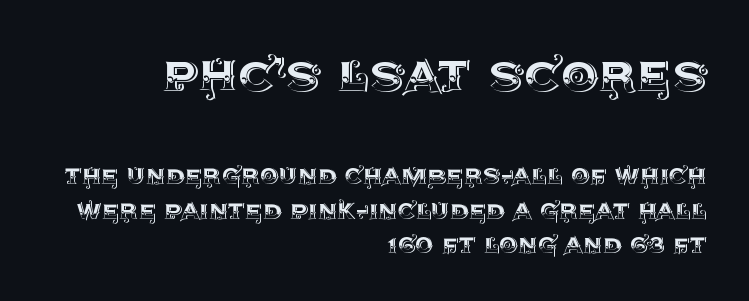
Q: Is the text italic (slanted)? A: No, it is upright.
Q: Is the text underlined? A: No.
Q: How is the paragraph aligned? A: Right-aligned.
Q: Is the spacing between letters normal or unusually wide? A: Normal.
Q: Is the spacing between lines tight, normal or loose? A: Tight.
Q: Which block of text is set in a larger size, the first (top) or the second (bottom)? A: The first (top) one.
Q: Width (condensed, normal, or wide)? A: Normal.
Q: x-height? A: Large.
Q: Monospaced? A: No.
